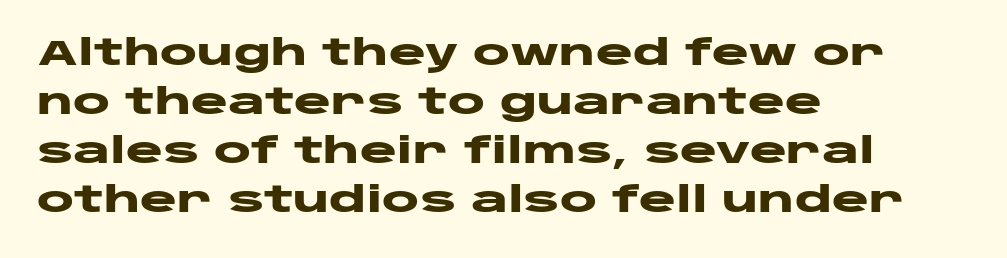
{"serif": "no", "italic": "no", "bold": "yes", "weight": "heavy", "width": "wide", "stroke_contrast": "low", "x_height": "large", "monospaced": "no", "underline": "no", "align": "left", "line_spacing": "normal", "line_spacing_ratio": 1.4, "letter_spacing": "normal", "letter_spacing_em": 0.0, "glyph_px": 35}
